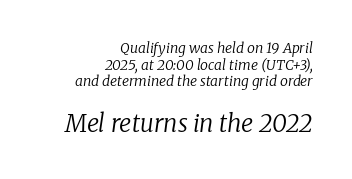
Q: Is the text bold? A: No.
Q: Is the text italic (slanted)? A: Yes, it leans right by about 8 degrees.
Q: Is the text underlined? A: No.
Q: How is the paragraph aligned? A: Right-aligned.
Q: Is the spacing between letters normal or unusually wide? A: Normal.
Q: Which block of text is set in a larger size, the first (top) or the second (bottom)? A: The second (bottom) one.
